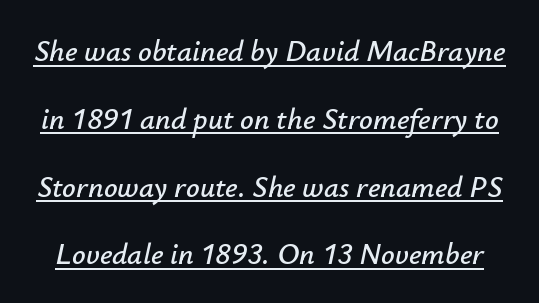
Q: Is the text italic (slanted)? A: Yes, it leans right by about 12 degrees.
Q: Is the text underlined? A: Yes.
Q: Is the spacing between letters normal or unusually wide? A: Normal.
Q: Is the spacing between lines tight, normal or loose? A: Loose.
Q: Width (condensed, normal, or wide)? A: Normal.
Q: Stroke contrast? A: Low.
Q: x-height? A: Small.
Q: Monospaced? A: No.
